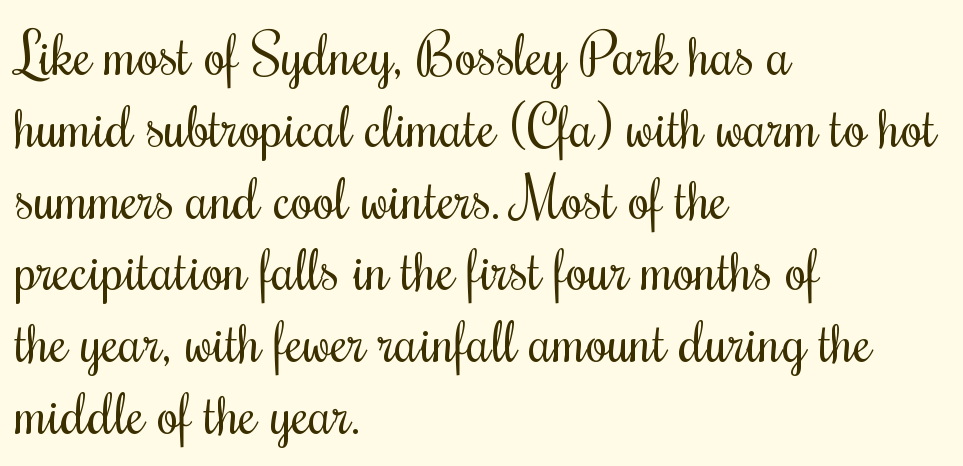
{"bold": "no", "weight": "regular", "width": "condensed", "stroke_contrast": "medium", "x_height": "small", "monospaced": "no", "underline": "no", "align": "left", "line_spacing": "normal", "line_spacing_ratio": 1.26, "letter_spacing": "normal", "letter_spacing_em": 0.0, "glyph_px": 57}
